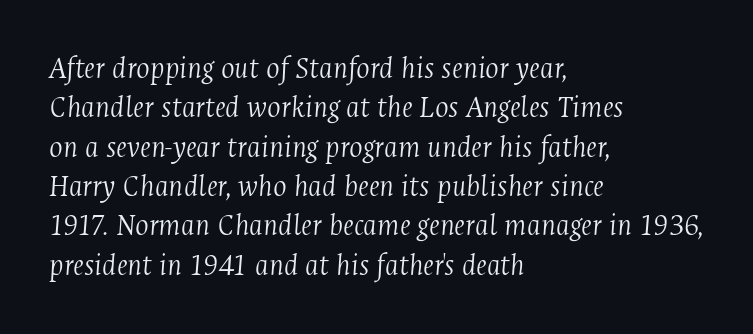
{"serif": "yes", "italic": "yes", "lean": "right", "slant_degrees": 4, "bold": "no", "weight": "light", "width": "condensed", "stroke_contrast": "medium", "x_height": "medium", "monospaced": "no", "underline": "no", "align": "left", "line_spacing_ratio": 1.23, "letter_spacing": "normal", "letter_spacing_em": 0.0, "glyph_px": 32}
